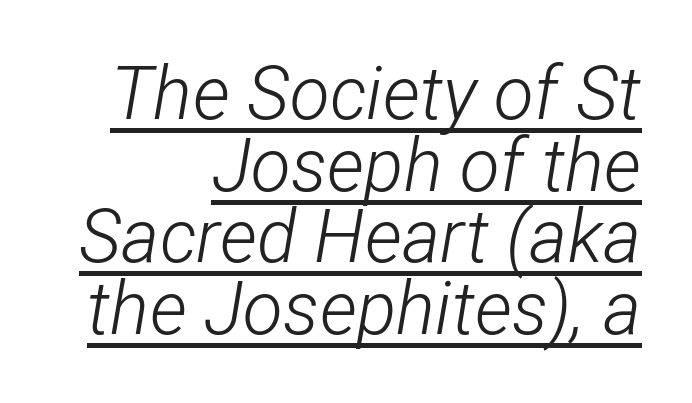
{"italic": "yes", "lean": "right", "slant_degrees": 12, "bold": "no", "weight": "light", "width": "condensed", "stroke_contrast": "low", "x_height": "medium", "monospaced": "no", "underline": "yes", "align": "right", "line_spacing": "tight", "line_spacing_ratio": 0.98, "letter_spacing": "normal", "letter_spacing_em": 0.0, "glyph_px": 73}
